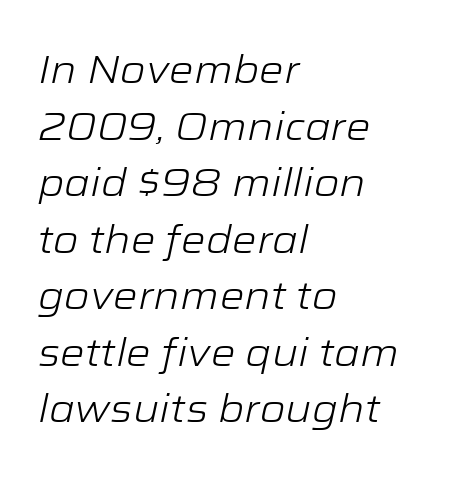
Q: Is the text bold? A: No.
Q: Is the text italic (slanted)? A: Yes, it leans right by about 12 degrees.
Q: Is the text underlined? A: No.
Q: How is the paragraph aligned? A: Left-aligned.
Q: Is the spacing between letters normal or unusually wide? A: Normal.
Q: Is the spacing between lines tight, normal or loose? A: Normal.
Q: Width (condensed, normal, or wide)? A: Wide.
Q: Stroke contrast? A: Low.
Q: x-height? A: Medium.
Q: Monospaced? A: No.
